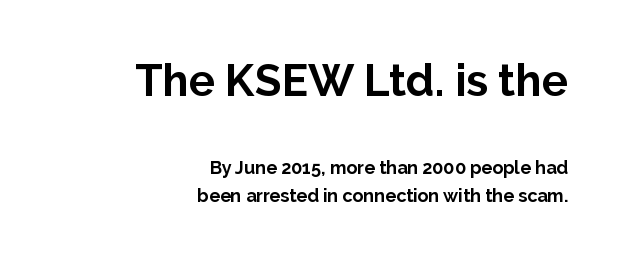
Q: Is the text bold? A: Yes.
Q: Is the text italic (slanted)? A: No, it is upright.
Q: Is the typeface a serif or a sans-serif typeface? A: Sans-serif.
Q: Is the text underlined? A: No.
Q: How is the paragraph aligned? A: Right-aligned.
Q: Is the spacing between letters normal or unusually wide? A: Normal.
Q: Is the spacing between lines tight, normal or loose? A: Normal.
Q: Which block of text is set in a larger size, the first (top) or the second (bottom)? A: The first (top) one.
Q: Width (condensed, normal, or wide)? A: Normal.
Q: Stroke contrast? A: Low.
Q: x-height? A: Medium.
Q: Monospaced? A: No.
